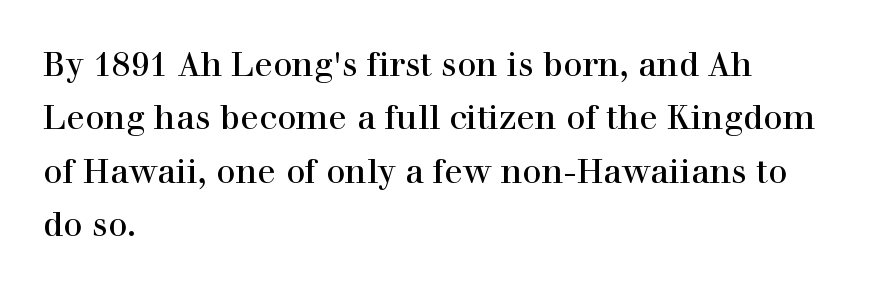
{"serif": "yes", "italic": "no", "width": "normal", "x_height": "medium", "monospaced": "no", "underline": "no", "align": "left", "line_spacing": "normal", "line_spacing_ratio": 1.57, "letter_spacing": "normal", "letter_spacing_em": 0.0, "glyph_px": 34}
